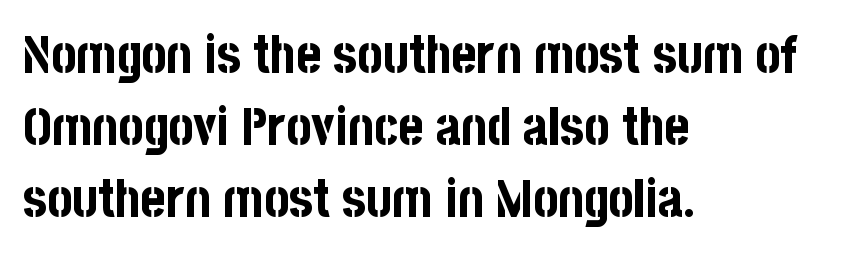
Q: Is the text bold? A: Yes.
Q: Is the text italic (slanted)? A: No, it is upright.
Q: Is the typeface a serif or a sans-serif typeface? A: Sans-serif.
Q: Is the text underlined? A: No.
Q: How is the paragraph aligned? A: Left-aligned.
Q: Is the spacing between letters normal or unusually wide? A: Normal.
Q: Is the spacing between lines tight, normal or loose? A: Normal.
Q: Width (condensed, normal, or wide)? A: Condensed.
Q: Stroke contrast? A: Low.
Q: x-height? A: Large.
Q: Monospaced? A: No.
